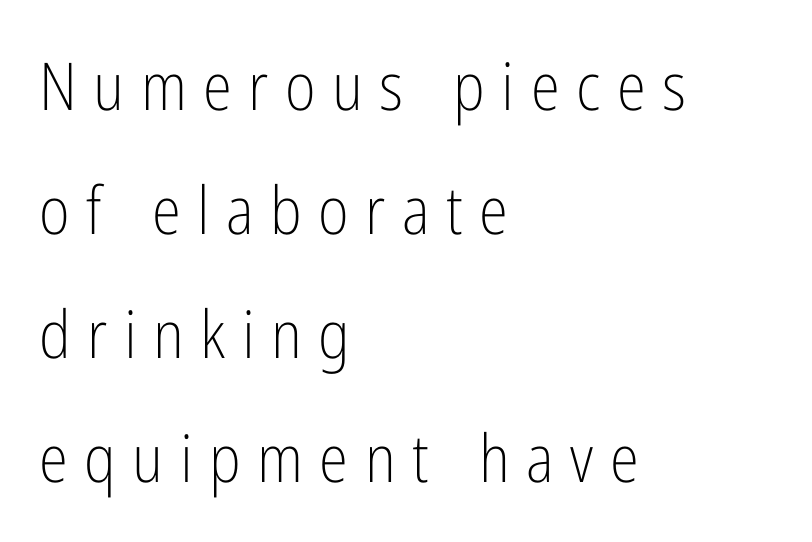
Glance below the letters and you will spot only blank space. Is this a heavy cut? Hardly; it is regular or lighter. Are there feet on the stems? There aren't — it's a sans. Is this a fixed-width face? No — the glyphs have proportional, varying widths. The letters are spread apart with noticeably loose tracking. Do the letters lean? They stand straight.
